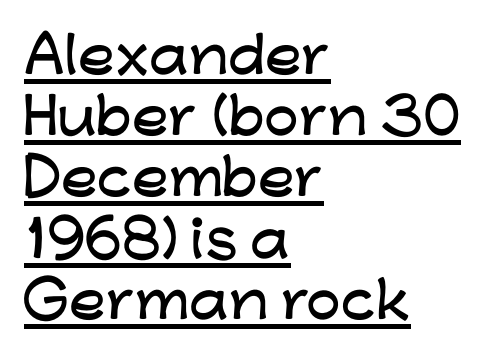
{"serif": "no", "italic": "no", "width": "wide", "stroke_contrast": "low", "x_height": "medium", "monospaced": "no", "underline": "yes", "align": "left", "line_spacing": "normal", "line_spacing_ratio": 1.25, "letter_spacing": "normal", "letter_spacing_em": 0.0, "glyph_px": 49}
